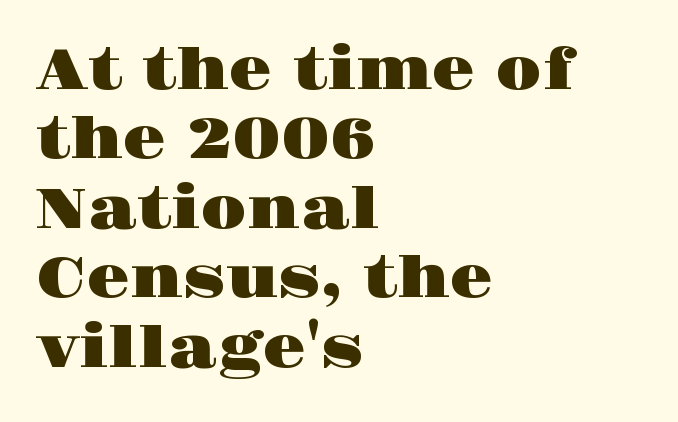
Unlike a clean sans, this face finishes its strokes with serifs. The space directly below the letters is spotless. These lines were composed using upright roman letters. Nobody touched the tracking dial on this one. The ragged edge is on the right, which tells us the setting is flush left.
